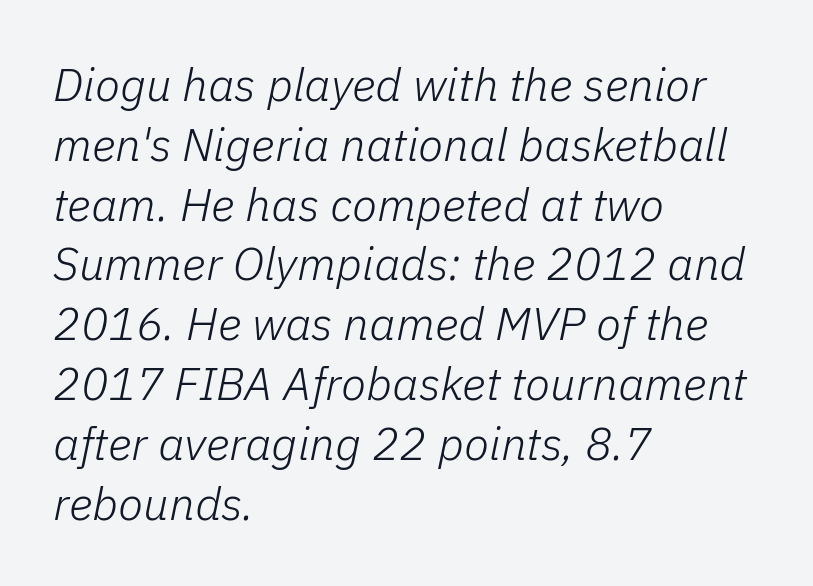
Style check: oblique. The horizontal fit of the characters is conventional and even. Is this a fixed-width face? No — the glyphs have proportional, varying widths. Is this a heavy cut? Hardly; it is regular or lighter. Clear beneath every line of the passage.
